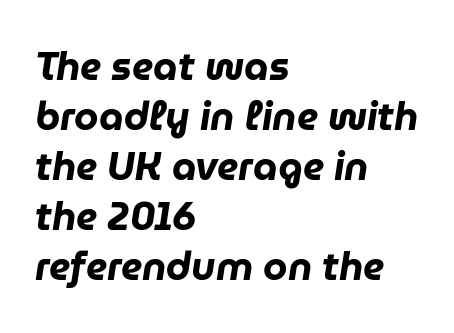
Q: Is the text bold? A: Yes.
Q: Is the text italic (slanted)? A: Yes, it leans right by about 9 degrees.
Q: Is the text underlined? A: No.
Q: How is the paragraph aligned? A: Left-aligned.
Q: Is the spacing between letters normal or unusually wide? A: Normal.
Q: Is the spacing between lines tight, normal or loose? A: Normal.
Q: Width (condensed, normal, or wide)? A: Normal.
Q: Stroke contrast? A: Low.
Q: x-height? A: Medium.
Q: Monospaced? A: No.
